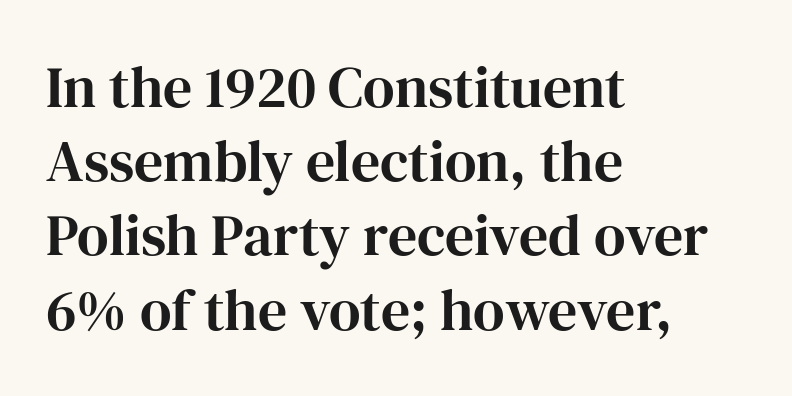
You could not count columns in this text — the font is proportionally spaced. This is the regular roman posture of the typeface. I'd call this a serif setting — the letters wear small feet. Is the letter spacing exaggerated? No — it looks like the ordinary default. The glyphs are unaccompanied by any horizontal stroke below them.
